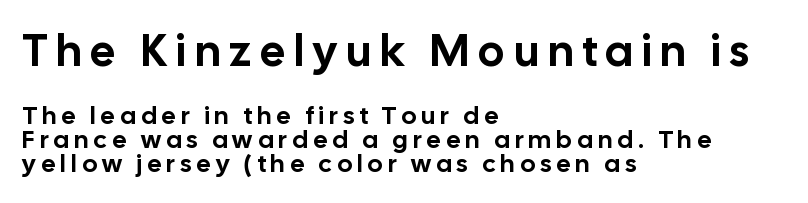
{"serif": "no", "italic": "no", "width": "normal", "stroke_contrast": "low", "x_height": "medium", "monospaced": "no", "underline": "no", "align": "left", "line_spacing": "tight", "line_spacing_ratio": 0.96, "letter_spacing": "wide", "letter_spacing_em": 0.21, "larger_block": "first", "size_ratio": 1.76, "glyph_px": 44}
